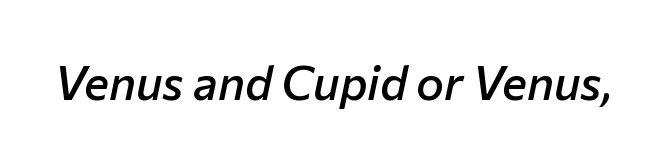
{"italic": "yes", "lean": "right", "slant_degrees": 12, "bold": "semi", "weight": "semibold", "width": "normal", "stroke_contrast": "low", "x_height": "medium", "monospaced": "no", "underline": "no", "letter_spacing": "normal", "letter_spacing_em": 0.0, "glyph_px": 47}
